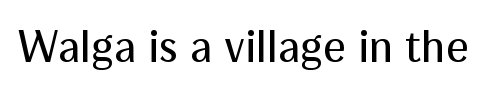
{"serif": "no", "italic": "no", "bold": "no", "weight": "regular", "width": "normal", "stroke_contrast": "medium", "x_height": "medium", "monospaced": "no", "underline": "no", "letter_spacing": "normal", "letter_spacing_em": 0.0, "glyph_px": 46}
